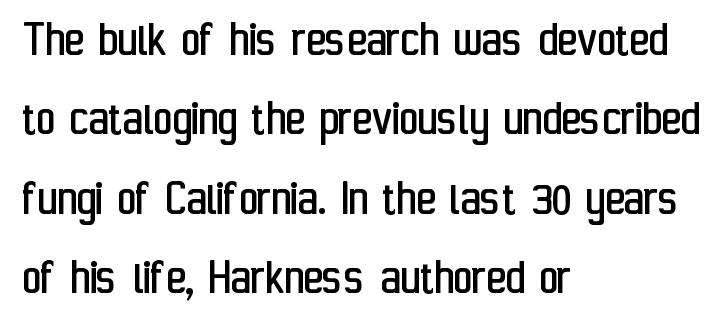
Each stroke keeps to a modest, everyday thickness or less. These lines keep a tight, regular rhythm from letter to letter. A typesetter would call this proportional, since set widths differ per character. Ascenders rise straight up at ninety degrees. This rendering uses left alignment, leaving the right contour irregular.
